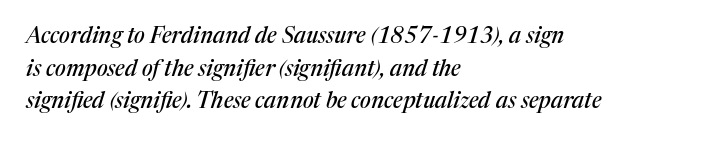
{"italic": "yes", "lean": "right", "slant_degrees": 17, "underline": "no", "align": "left", "line_spacing": "normal", "line_spacing_ratio": 1.48, "letter_spacing": "normal", "letter_spacing_em": 0.0, "glyph_px": 22}
